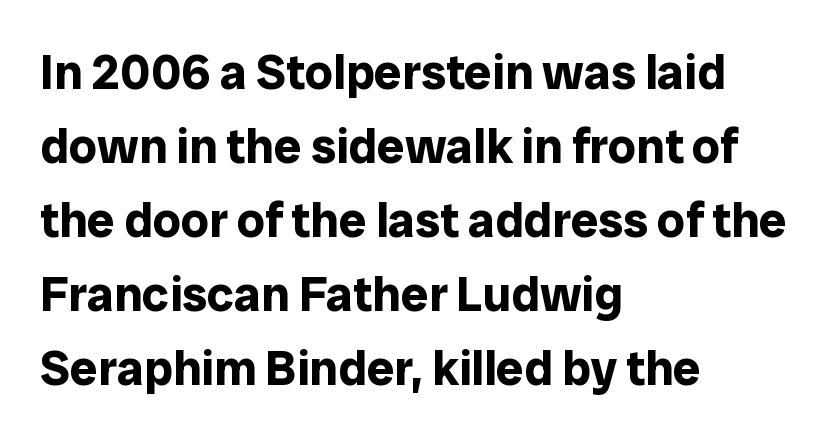
Q: Is the text bold? A: Yes.
Q: Is the text italic (slanted)? A: No, it is upright.
Q: Is the typeface a serif or a sans-serif typeface? A: Sans-serif.
Q: Is the text underlined? A: No.
Q: How is the paragraph aligned? A: Left-aligned.
Q: Is the spacing between letters normal or unusually wide? A: Normal.
Q: Is the spacing between lines tight, normal or loose? A: Normal.
Q: Width (condensed, normal, or wide)? A: Normal.
Q: Stroke contrast? A: Low.
Q: x-height? A: Medium.
Q: Monospaced? A: No.
